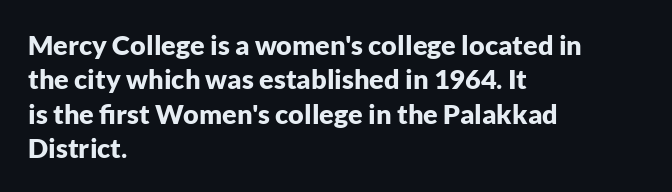
Q: Is the text bold? A: Yes.
Q: Is the text italic (slanted)? A: No, it is upright.
Q: Is the text underlined? A: No.
Q: How is the paragraph aligned? A: Left-aligned.
Q: Is the spacing between letters normal or unusually wide? A: Normal.
Q: Is the spacing between lines tight, normal or loose? A: Normal.
